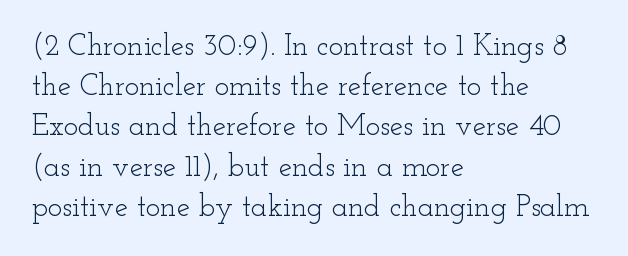
{"serif": "yes", "italic": "no", "bold": "no", "weight": "light", "width": "wide", "stroke_contrast": "low", "x_height": "small", "monospaced": "no", "underline": "no", "align": "left", "line_spacing": "normal", "line_spacing_ratio": 1.34, "letter_spacing": "normal", "letter_spacing_em": 0.0, "glyph_px": 30}
